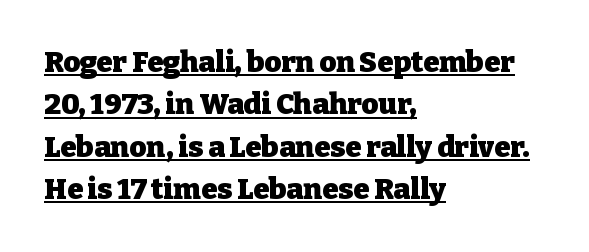
Glyph-to-glyph distance matches everyday printed text. This block has exactly the height ordinary leading produces. This sample uses an upright cut, with every glyph sitting square on the baseline. What kind of face is this? One with serifs. This rendering features underlined lettering.
